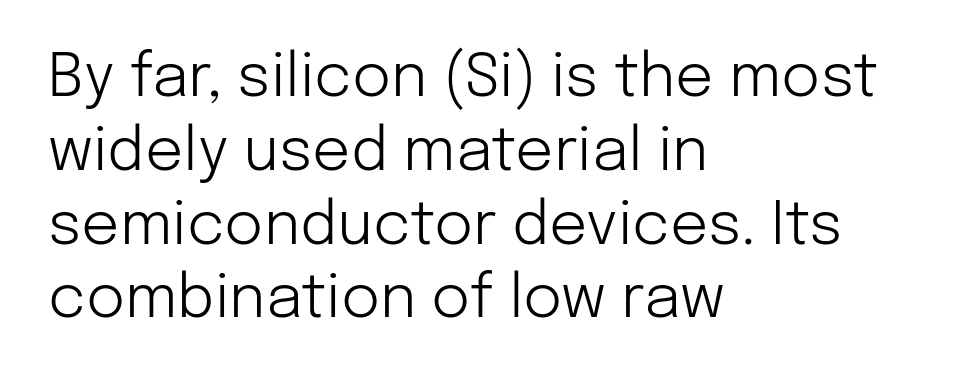
The image shows 60 px light sans-serif type, upright; set left-aligned, line spacing 1.23x, normal letter spacing, not underlined; low stroke contrast and a medium x-height.
